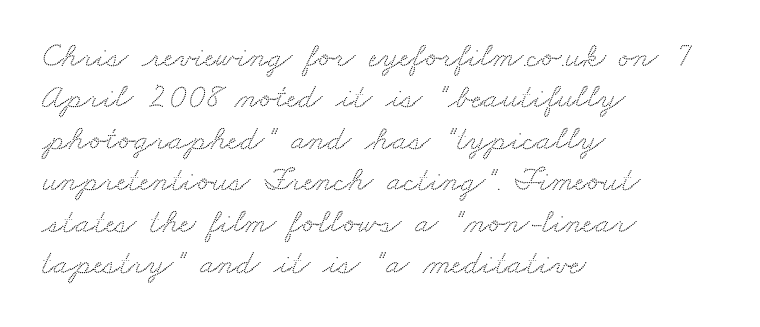
Check where the strokes stop: tiny serifs finish them off. Check the space under the baseline: it is left empty. Each letter keeps its own natural width here, so spacing adapts to shape. You could call the tracking neutral — neither tight nor loose. A student would call this left alignment; a typographer would say flush left, rag right.
